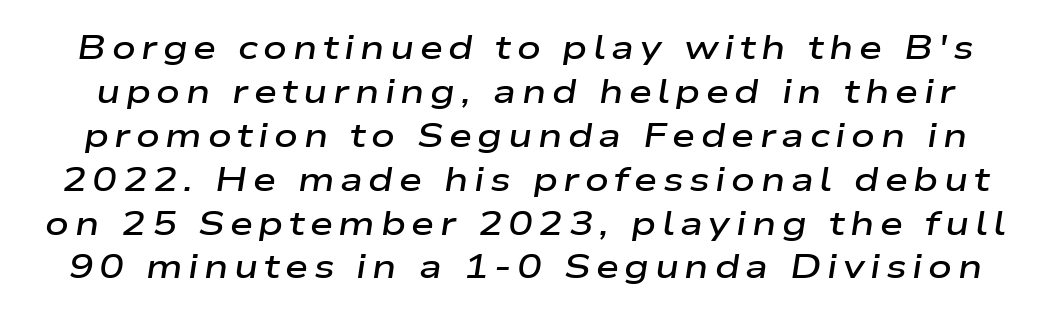
{"italic": "yes", "lean": "right", "slant_degrees": 9, "bold": "semi", "weight": "semibold", "width": "wide", "stroke_contrast": "low", "x_height": "medium", "monospaced": "no", "underline": "no", "line_spacing": "normal", "line_spacing_ratio": 1.33, "glyph_px": 33}
